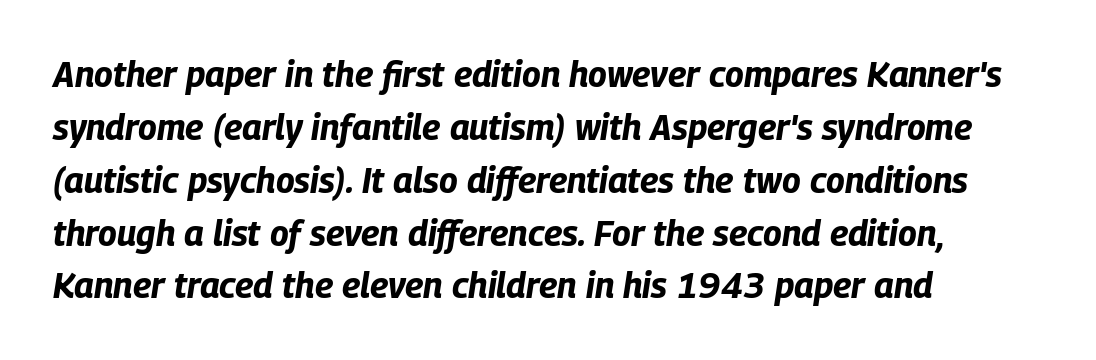
{"italic": "yes", "lean": "right", "slant_degrees": 9, "bold": "yes", "weight": "bold", "width": "condensed", "stroke_contrast": "low", "x_height": "large", "monospaced": "no", "underline": "no", "align": "left", "line_spacing": "normal", "line_spacing_ratio": 1.51, "letter_spacing": "normal", "letter_spacing_em": 0.0, "glyph_px": 35}
